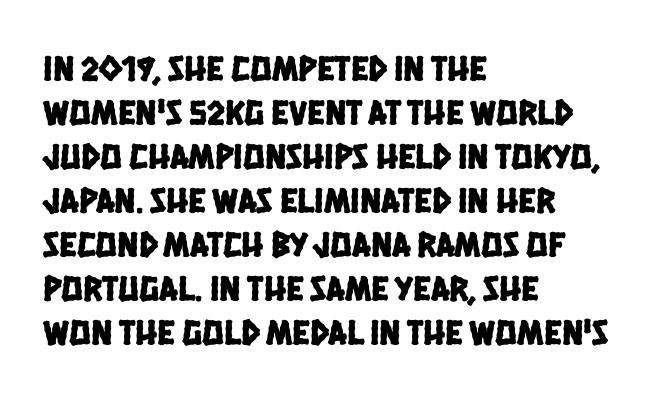
{"serif": "no", "width": "condensed", "stroke_contrast": "low", "x_height": "large", "monospaced": "no", "underline": "no", "align": "left", "line_spacing_ratio": 1.22, "letter_spacing": "normal", "letter_spacing_em": 0.0, "glyph_px": 36}
